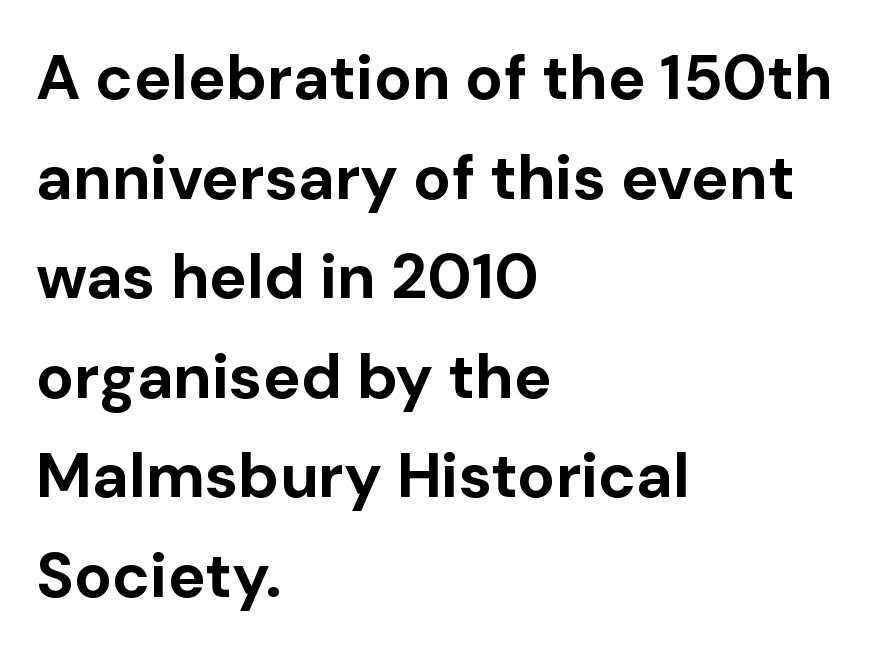
The image shows 63 px bold sans-serif type, upright; set left-aligned, normal line spacing (1.58x), normal letter spacing, not underlined; low stroke contrast and a medium x-height.
